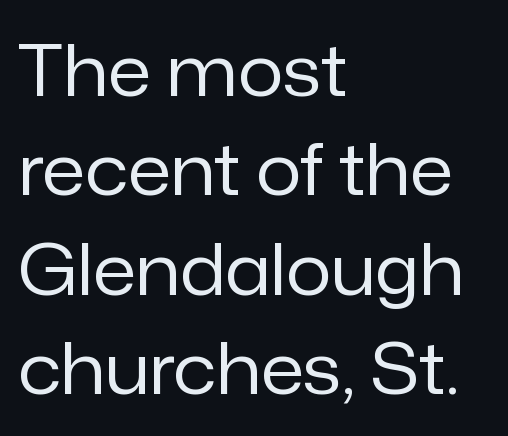
{"serif": "no", "italic": "no", "bold": "no", "weight": "regular", "width": "normal", "stroke_contrast": "low", "x_height": "medium", "monospaced": "no", "underline": "no", "align": "left", "line_spacing": "normal", "line_spacing_ratio": 1.4, "letter_spacing": "normal", "letter_spacing_em": 0.0, "glyph_px": 71}
